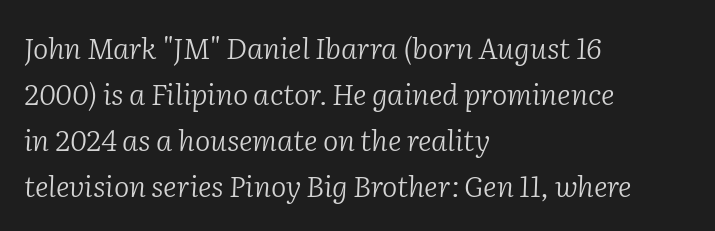
The image shows 29 px light serif type, italic (leaning right); set left-aligned, normal line spacing (1.59x), normal letter spacing, not underlined; low stroke contrast and a medium x-height.
